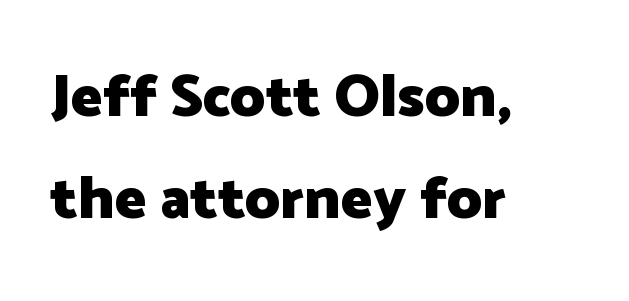
Q: Is the text bold? A: Yes.
Q: Is the text italic (slanted)? A: No, it is upright.
Q: Is the typeface a serif or a sans-serif typeface? A: Sans-serif.
Q: Is the text underlined? A: No.
Q: How is the paragraph aligned? A: Left-aligned.
Q: Is the spacing between letters normal or unusually wide? A: Normal.
Q: Is the spacing between lines tight, normal or loose? A: Normal.
Q: Width (condensed, normal, or wide)? A: Normal.
Q: Stroke contrast? A: Low.
Q: x-height? A: Medium.
Q: Monospaced? A: No.
